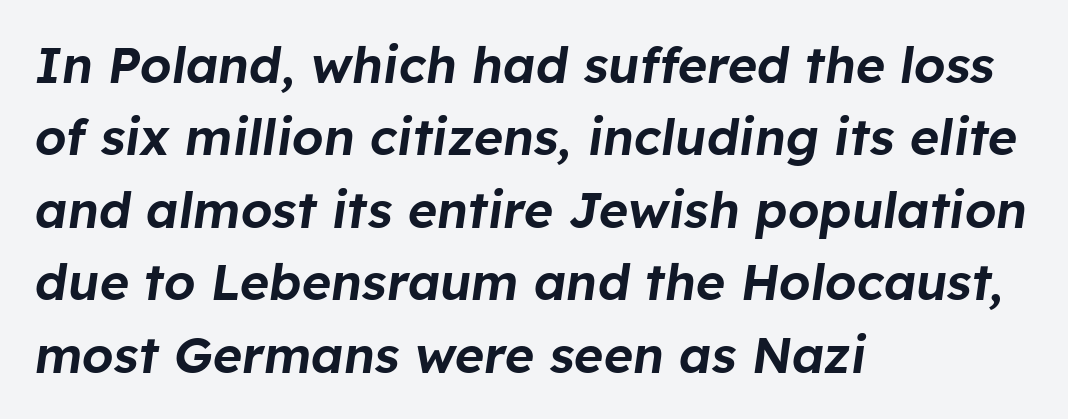
Q: Is the text italic (slanted)? A: Yes, it leans right by about 8 degrees.
Q: Is the text underlined? A: No.
Q: How is the paragraph aligned? A: Left-aligned.
Q: Is the spacing between letters normal or unusually wide? A: Normal.
Q: Is the spacing between lines tight, normal or loose? A: Normal.
Q: Width (condensed, normal, or wide)? A: Normal.
Q: Stroke contrast? A: Low.
Q: x-height? A: Medium.
Q: Monospaced? A: No.
